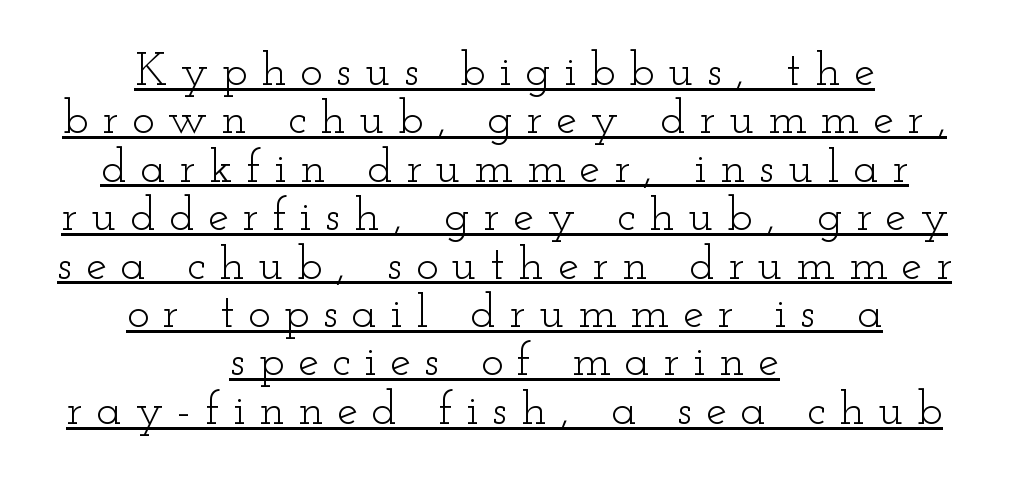
{"serif": "yes", "italic": "no", "bold": "no", "weight": "light", "width": "wide", "stroke_contrast": "low", "x_height": "small", "monospaced": "no", "underline": "yes", "align": "center", "line_spacing": "tight", "line_spacing_ratio": 1.03, "letter_spacing": "wide", "letter_spacing_em": 0.29, "glyph_px": 47}
